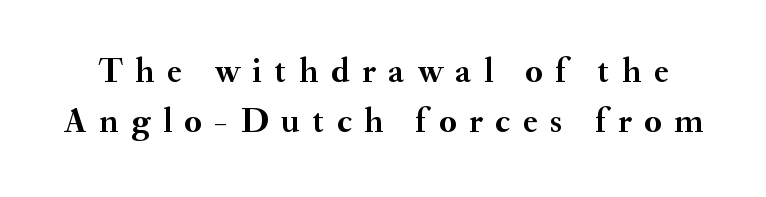
{"serif": "yes", "italic": "no", "bold": "yes", "weight": "semibold", "width": "normal", "stroke_contrast": "medium", "x_height": "small", "monospaced": "no", "underline": "no", "line_spacing": "normal", "line_spacing_ratio": 1.44, "letter_spacing": "wide", "letter_spacing_em": 0.36, "glyph_px": 35}
